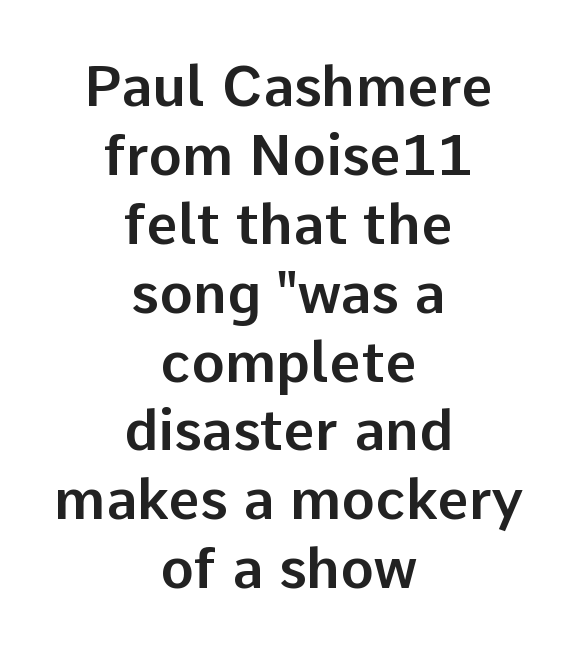
Q: Is the text italic (slanted)? A: No, it is upright.
Q: Is the typeface a serif or a sans-serif typeface? A: Sans-serif.
Q: Is the text underlined? A: No.
Q: How is the paragraph aligned? A: Centered.
Q: Is the spacing between letters normal or unusually wide? A: Normal.
Q: Width (condensed, normal, or wide)? A: Normal.
Q: Stroke contrast? A: Low.
Q: x-height? A: Medium.
Q: Monospaced? A: No.
